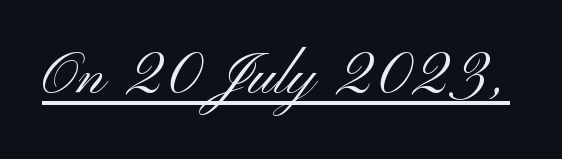
Compared with typical body copy, the letter spacing here is the same. Underlined type. A typesetter would call this proportional, since set widths differ per character. This sample uses a sans-serif face. No extra ink here — the face is not bold.
